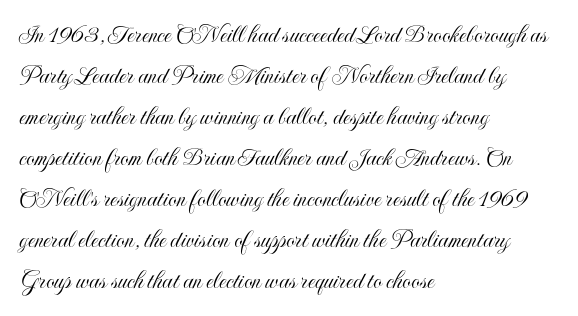
Underlining? Definitely not there. The passage shown stacks its lines at a standard gap. Is the block centered? No — it sits flush against the left margin.
